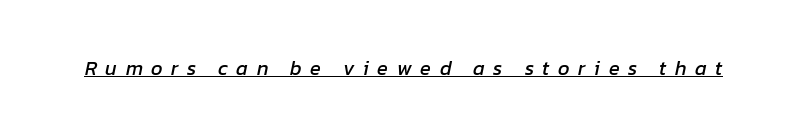
{"italic": "yes", "lean": "right", "slant_degrees": 12, "underline": "yes", "letter_spacing": "wide", "letter_spacing_em": 0.43, "glyph_px": 20}
